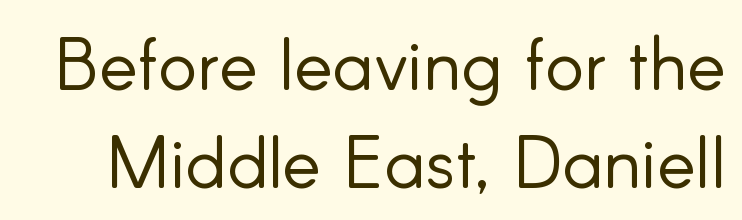
Q: Is the text bold? A: No.
Q: Is the text italic (slanted)? A: No, it is upright.
Q: Is the typeface a serif or a sans-serif typeface? A: Sans-serif.
Q: Is the text underlined? A: No.
Q: Is the spacing between letters normal or unusually wide? A: Normal.
Q: Is the spacing between lines tight, normal or loose? A: Normal.
Q: Width (condensed, normal, or wide)? A: Normal.
Q: Stroke contrast? A: Low.
Q: x-height? A: Small.
Q: Monospaced? A: No.
